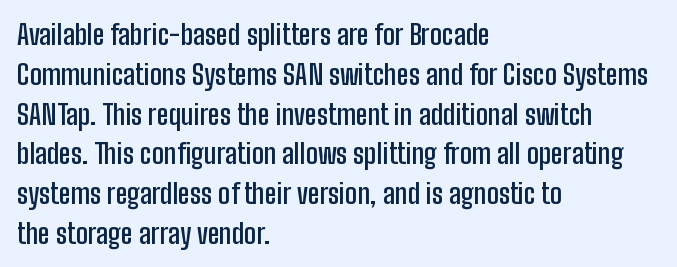
Q: Is the text bold? A: Semi-bold.
Q: Is the text italic (slanted)? A: No, it is upright.
Q: Is the typeface a serif or a sans-serif typeface? A: Sans-serif.
Q: Is the text underlined? A: No.
Q: How is the paragraph aligned? A: Left-aligned.
Q: Is the spacing between letters normal or unusually wide? A: Normal.
Q: Is the spacing between lines tight, normal or loose? A: Normal.
Q: Width (condensed, normal, or wide)? A: Condensed.
Q: Stroke contrast? A: Low.
Q: x-height? A: Medium.
Q: Monospaced? A: No.
